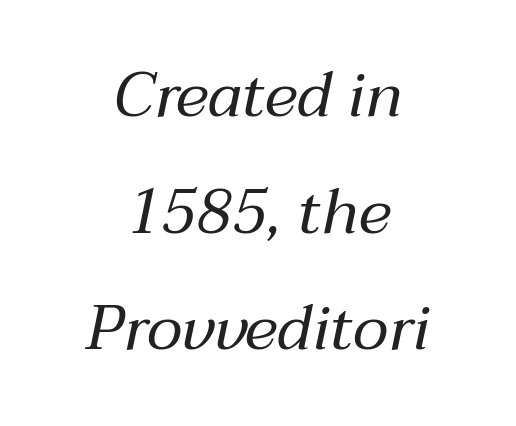
The image shows 63 px regular-weight type, italic (leaning right); set centered, line spacing 1.85x, normal letter spacing, not underlined; medium stroke contrast and a medium x-height.
